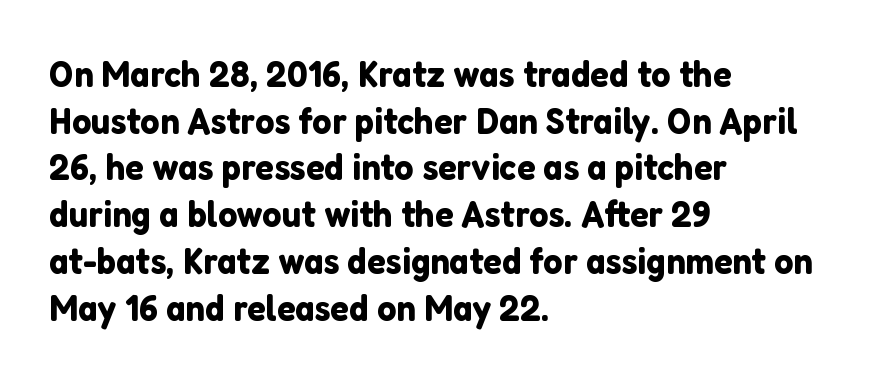
Q: Is the text italic (slanted)? A: No, it is upright.
Q: Is the typeface a serif or a sans-serif typeface? A: Sans-serif.
Q: Is the text underlined? A: No.
Q: How is the paragraph aligned? A: Left-aligned.
Q: Is the spacing between letters normal or unusually wide? A: Normal.
Q: Width (condensed, normal, or wide)? A: Normal.
Q: Stroke contrast? A: Low.
Q: x-height? A: Medium.
Q: Monospaced? A: No.
